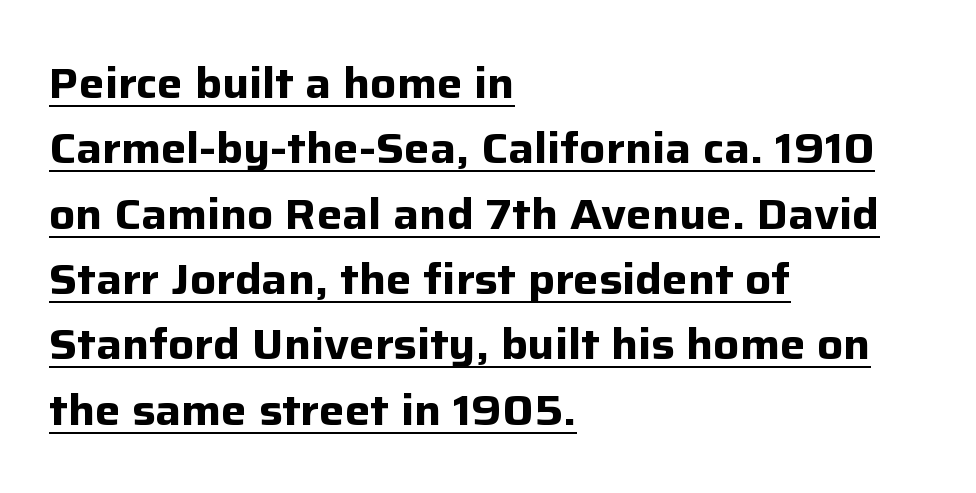
{"serif": "no", "italic": "no", "bold": "yes", "weight": "bold", "width": "normal", "stroke_contrast": "low", "x_height": "medium", "monospaced": "no", "underline": "yes", "align": "left", "line_spacing": "normal", "line_spacing_ratio": 1.52, "letter_spacing": "normal", "letter_spacing_em": 0.0, "glyph_px": 43}
